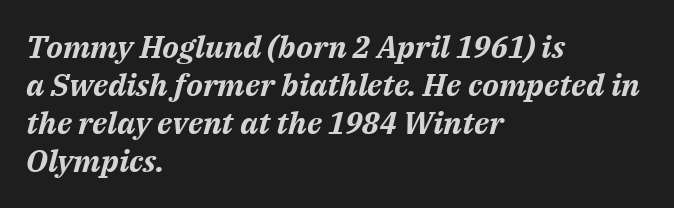
{"italic": "yes", "lean": "right", "slant_degrees": 14, "bold": "yes", "weight": "bold", "width": "normal", "stroke_contrast": "medium", "x_height": "medium", "monospaced": "no", "underline": "no", "align": "left", "line_spacing_ratio": 1.23, "letter_spacing": "normal", "letter_spacing_em": 0.0, "glyph_px": 31}
